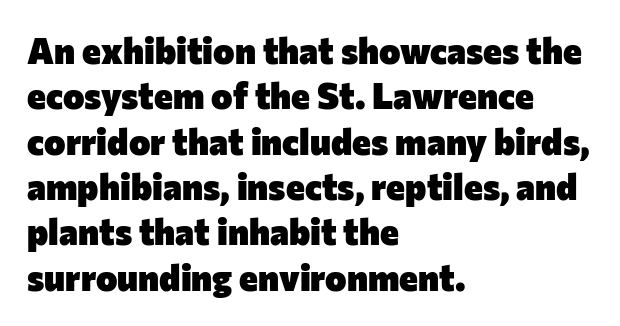
{"serif": "no", "italic": "no", "bold": "yes", "weight": "heavy", "width": "normal", "stroke_contrast": "low", "x_height": "medium", "monospaced": "no", "underline": "no", "align": "left", "line_spacing": "normal", "line_spacing_ratio": 1.26, "letter_spacing": "normal", "letter_spacing_em": 0.0, "glyph_px": 36}
